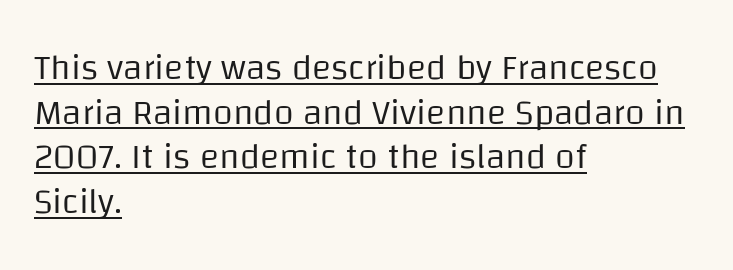
{"serif": "no", "italic": "no", "bold": "no", "weight": "regular", "width": "normal", "stroke_contrast": "low", "x_height": "large", "monospaced": "no", "underline": "yes", "align": "left", "line_spacing_ratio": 1.24, "letter_spacing": "normal", "letter_spacing_em": 0.0, "glyph_px": 36}
